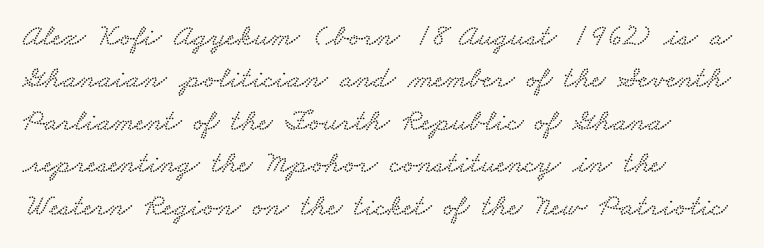
Q: Is the typeface a serif or a sans-serif typeface? A: Serif.
Q: Is the text underlined? A: No.
Q: How is the paragraph aligned? A: Left-aligned.
Q: Is the spacing between letters normal or unusually wide? A: Normal.
Q: Is the spacing between lines tight, normal or loose? A: Normal.
Q: Width (condensed, normal, or wide)? A: Wide.
Q: Stroke contrast? A: Low.
Q: x-height? A: Small.
Q: Monospaced? A: No.
